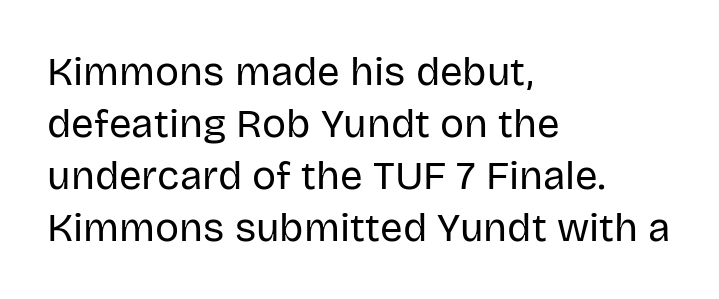
The image shows 40 px regular-weight sans-serif type, upright; set left-aligned, normal line spacing (1.3x), normal letter spacing, not underlined; low stroke contrast and a large x-height.
